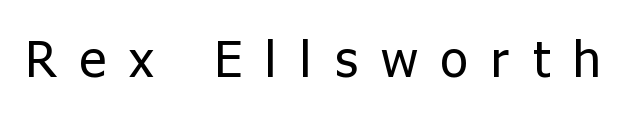
Q: Is the text bold? A: No.
Q: Is the text italic (slanted)? A: No, it is upright.
Q: Is the typeface a serif or a sans-serif typeface? A: Sans-serif.
Q: Is the text underlined? A: No.
Q: Is the spacing between letters normal or unusually wide? A: Unusually wide.
Q: Width (condensed, normal, or wide)? A: Normal.
Q: Stroke contrast? A: Low.
Q: x-height? A: Medium.
Q: Monospaced? A: No.
